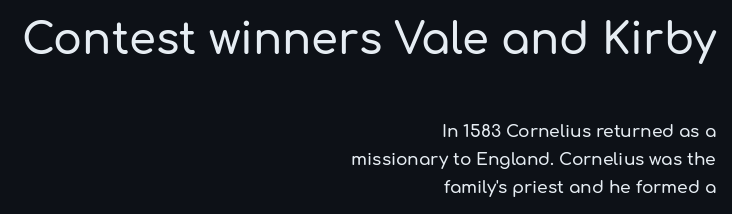
Q: Is the text italic (slanted)? A: No, it is upright.
Q: Is the typeface a serif or a sans-serif typeface? A: Sans-serif.
Q: Is the text underlined? A: No.
Q: How is the paragraph aligned? A: Right-aligned.
Q: Is the spacing between letters normal or unusually wide? A: Normal.
Q: Is the spacing between lines tight, normal or loose? A: Normal.
Q: Which block of text is set in a larger size, the first (top) or the second (bottom)? A: The first (top) one.
Q: Width (condensed, normal, or wide)? A: Normal.
Q: Stroke contrast? A: Low.
Q: x-height? A: Medium.
Q: Monospaced? A: No.
